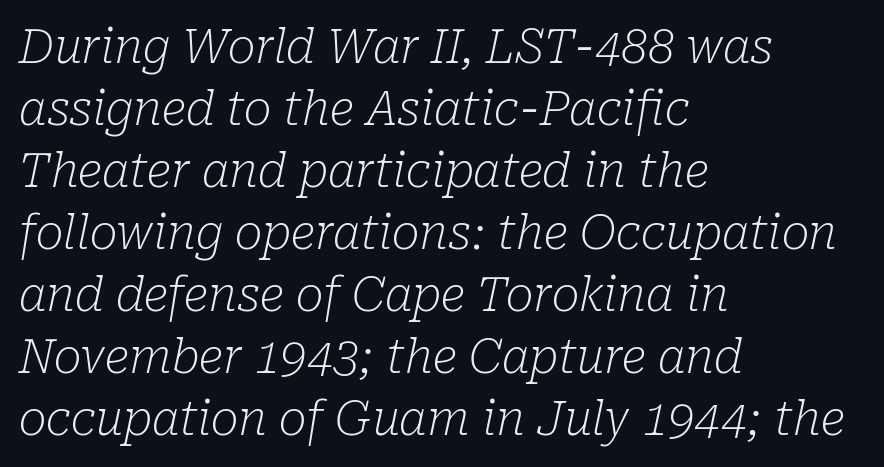
The image shows 47 px light serif type, italic (leaning right); set left-aligned, normal line spacing (1.32x), normal letter spacing, not underlined; low stroke contrast and a medium x-height.
